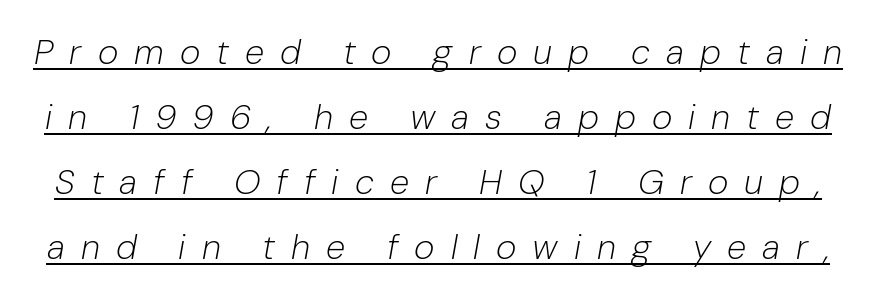
The image shows 35 px light type, italic (leaning right); set line spacing 1.86x, unusually wide letter spacing (+0.46 em), underlined; low stroke contrast and a medium x-height.
